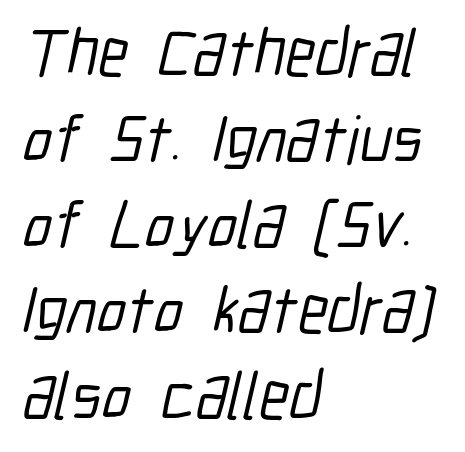
{"serif": "no", "width": "condensed", "stroke_contrast": "low", "x_height": "medium", "monospaced": "no", "underline": "no", "align": "left", "line_spacing": "normal", "line_spacing_ratio": 1.28, "letter_spacing": "normal", "letter_spacing_em": 0.0, "glyph_px": 67}
